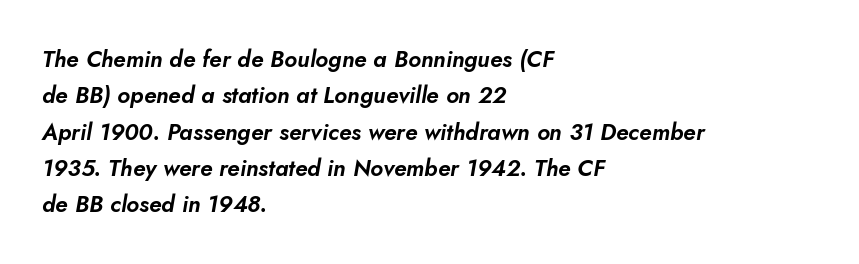
Q: Is the text italic (slanted)? A: Yes, it leans right by about 5 degrees.
Q: Is the text underlined? A: No.
Q: How is the paragraph aligned? A: Left-aligned.
Q: Is the spacing between letters normal or unusually wide? A: Normal.
Q: Is the spacing between lines tight, normal or loose? A: Normal.
